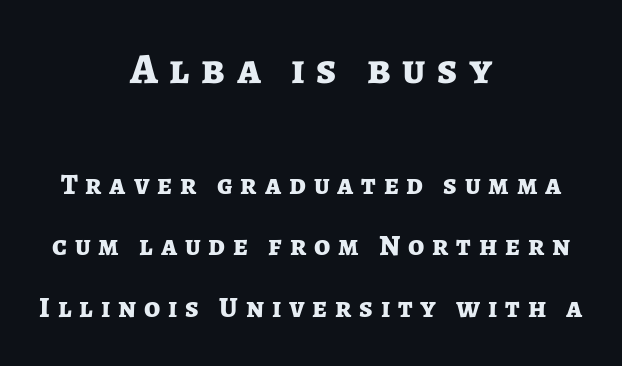
Q: Is the text bold? A: Yes.
Q: Is the text italic (slanted)? A: No, it is upright.
Q: Is the typeface a serif or a sans-serif typeface? A: Sans-serif.
Q: Is the text underlined? A: No.
Q: How is the paragraph aligned? A: Centered.
Q: Is the spacing between letters normal or unusually wide? A: Unusually wide.
Q: Is the spacing between lines tight, normal or loose? A: Loose.
Q: Which block of text is set in a larger size, the first (top) or the second (bottom)? A: The first (top) one.
Q: Width (condensed, normal, or wide)? A: Normal.
Q: Stroke contrast? A: Low.
Q: x-height? A: Medium.
Q: Monospaced? A: No.
